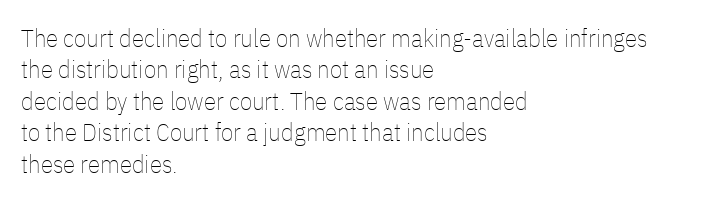
Q: Is the text bold? A: No.
Q: Is the text italic (slanted)? A: No, it is upright.
Q: Is the text underlined? A: No.
Q: How is the paragraph aligned? A: Left-aligned.
Q: Is the spacing between letters normal or unusually wide? A: Normal.
Q: Is the spacing between lines tight, normal or loose? A: Normal.
